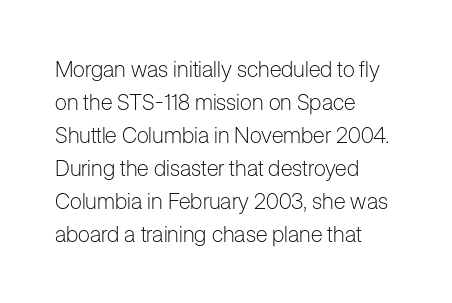
{"italic": "no", "bold": "no", "underline": "no", "align": "left", "line_spacing": "normal", "line_spacing_ratio": 1.5, "letter_spacing": "normal", "letter_spacing_em": 0.0, "glyph_px": 22}
